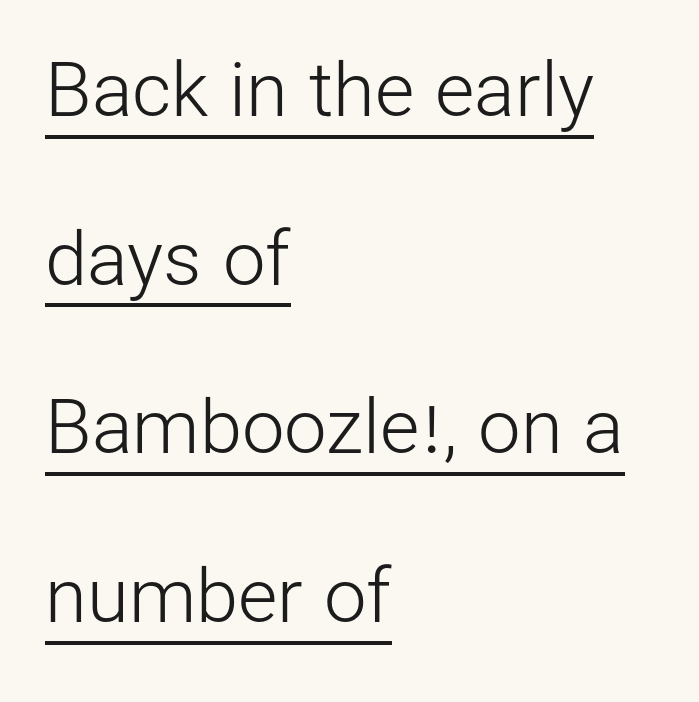
Q: Is the text bold? A: No.
Q: Is the text italic (slanted)? A: No, it is upright.
Q: Is the typeface a serif or a sans-serif typeface? A: Sans-serif.
Q: Is the text underlined? A: Yes.
Q: How is the paragraph aligned? A: Left-aligned.
Q: Is the spacing between letters normal or unusually wide? A: Normal.
Q: Is the spacing between lines tight, normal or loose? A: Loose.
Q: Width (condensed, normal, or wide)? A: Normal.
Q: Stroke contrast? A: Low.
Q: x-height? A: Medium.
Q: Monospaced? A: No.
